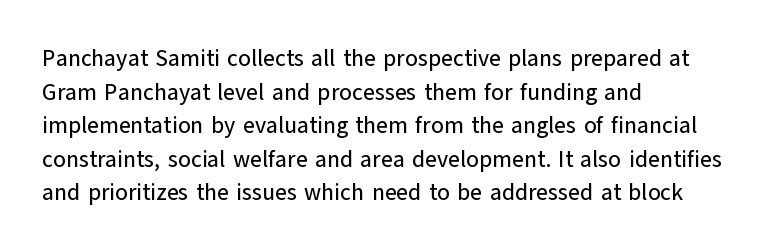
The image shows 23 px text type, upright; set left-aligned, normal line spacing (1.46x), normal letter spacing, not underlined.
